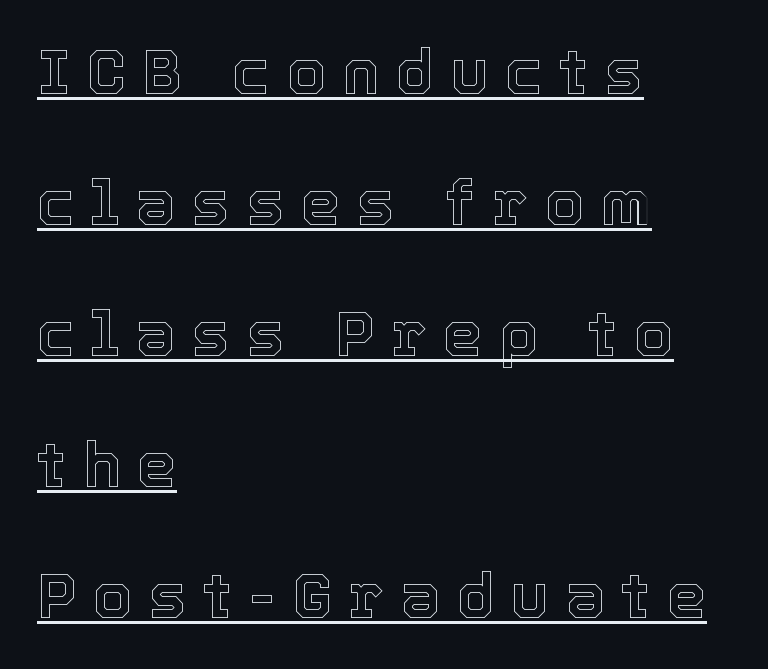
{"italic": "no", "width": "normal", "x_height": "medium", "monospaced": "no", "underline": "yes", "align": "left", "line_spacing": "loose", "line_spacing_ratio": 2.08, "letter_spacing": "wide", "letter_spacing_em": 0.26, "glyph_px": 63}
